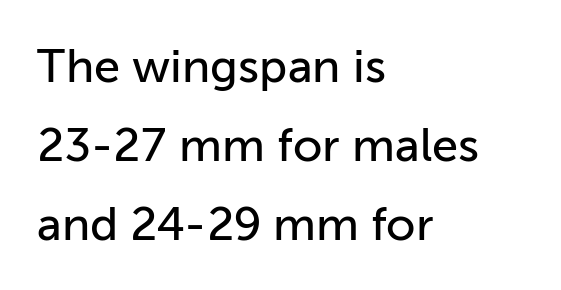
{"serif": "no", "italic": "no", "width": "normal", "stroke_contrast": "low", "x_height": "medium", "monospaced": "no", "underline": "no", "align": "left", "line_spacing": "normal", "line_spacing_ratio": 1.68, "letter_spacing": "normal", "letter_spacing_em": 0.0, "glyph_px": 47}
